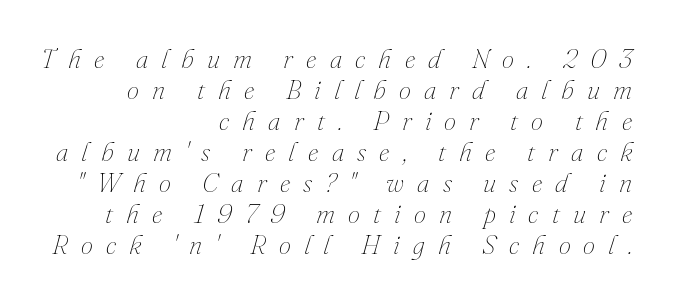
{"italic": "yes", "lean": "right", "slant_degrees": 16, "bold": "no", "underline": "no", "align": "right", "line_spacing": "tight", "line_spacing_ratio": 1.15, "letter_spacing": "wide", "letter_spacing_em": 0.49, "glyph_px": 27}
